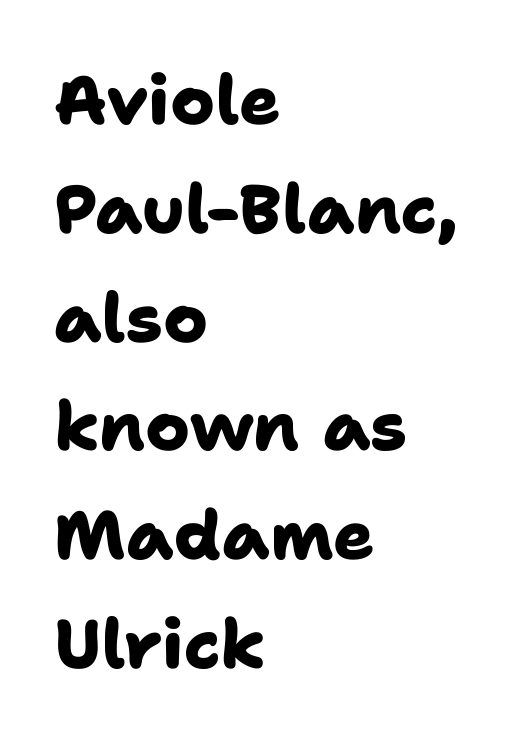
Q: Is the text bold? A: Yes.
Q: Is the typeface a serif or a sans-serif typeface? A: Sans-serif.
Q: Is the text underlined? A: No.
Q: How is the paragraph aligned? A: Left-aligned.
Q: Is the spacing between letters normal or unusually wide? A: Normal.
Q: Is the spacing between lines tight, normal or loose? A: Normal.
Q: Width (condensed, normal, or wide)? A: Normal.
Q: Stroke contrast? A: Low.
Q: x-height? A: Medium.
Q: Monospaced? A: No.
